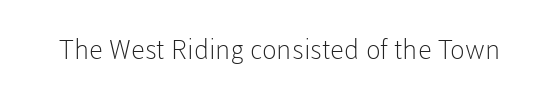
Q: Is the text bold? A: No.
Q: Is the text italic (slanted)? A: No, it is upright.
Q: Is the text underlined? A: No.
Q: Is the spacing between letters normal or unusually wide? A: Normal.
